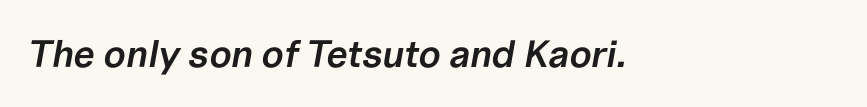
{"italic": "yes", "lean": "right", "slant_degrees": 10, "bold": "semi", "weight": "semibold", "width": "normal", "stroke_contrast": "low", "x_height": "medium", "monospaced": "no", "underline": "no", "align": "left", "letter_spacing": "normal", "letter_spacing_em": 0.0, "glyph_px": 38}
